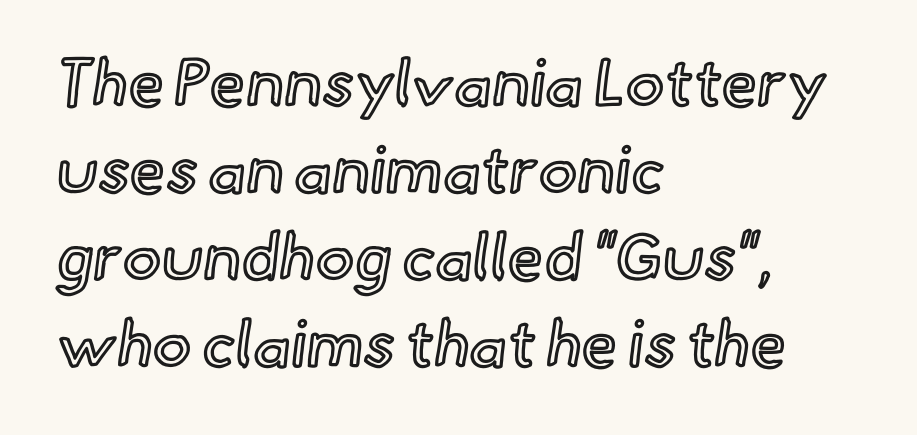
{"width": "normal", "x_height": "small", "monospaced": "no", "underline": "no", "align": "left", "line_spacing": "normal", "line_spacing_ratio": 1.34, "letter_spacing": "normal", "letter_spacing_em": 0.0, "glyph_px": 65}
